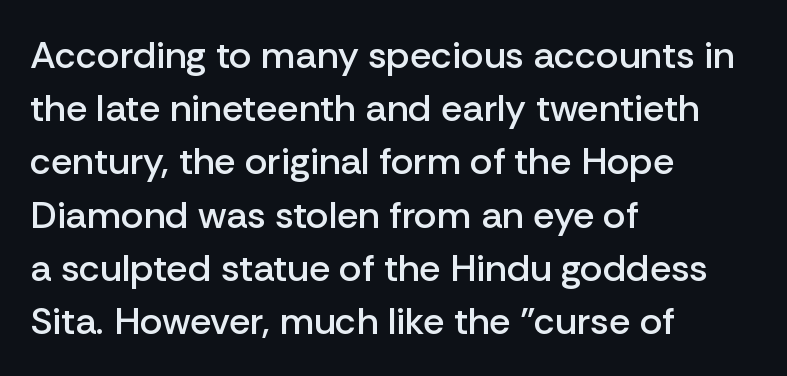
The lines sit at an ordinary, default distance from one another. The rendering uses natural spacing where letterforms have individual widths. The words here are not underlined. These lines were composed using upright roman letters.
